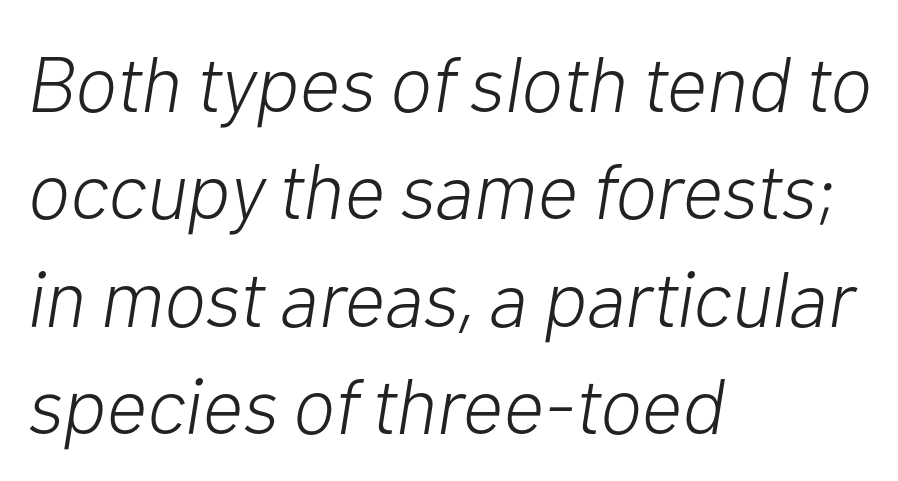
Do the characters align in a grid? No, the font is proportional. Short and long lines alike share a common starting point at left. Nobody touched the tracking dial on this one. Designer's note — italics engaged.
